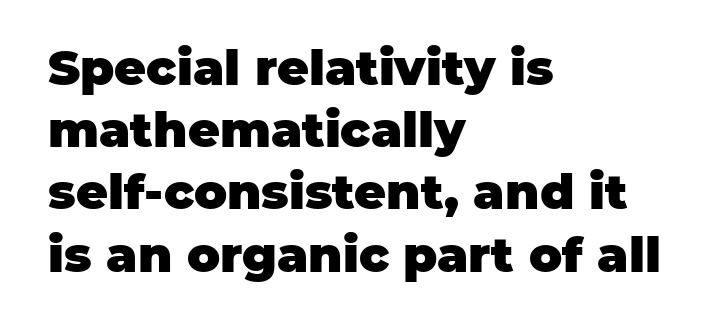
You can tell it's not italic because the verticals are truly vertical. The lines are quadded left. Check where the strokes stop: nothing finishes them off — pure sans. Lines of text with bare space underneath. Tracking here is standard; glyphs follow each other at the usual distance.
